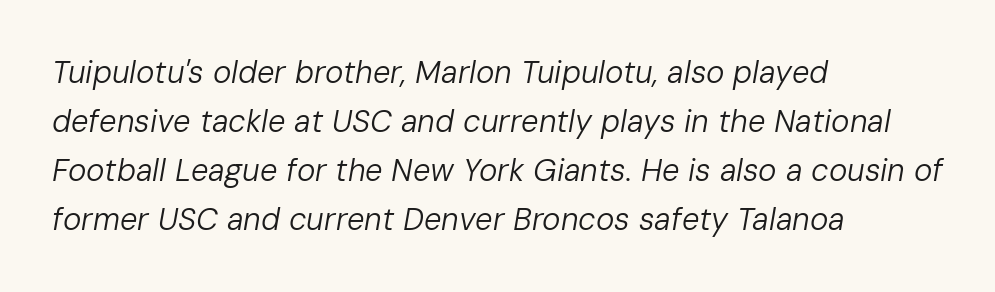
The image shows 31 px regular-weight type, italic (leaning right); set left-aligned, normal line spacing (1.58x), normal letter spacing, not underlined; low stroke contrast and a medium x-height.
